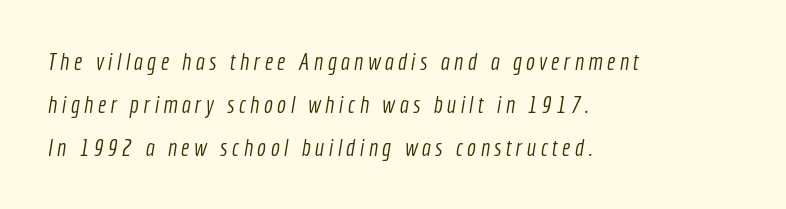
Q: Is the text bold? A: No.
Q: Is the text underlined? A: No.
Q: How is the paragraph aligned? A: Left-aligned.
